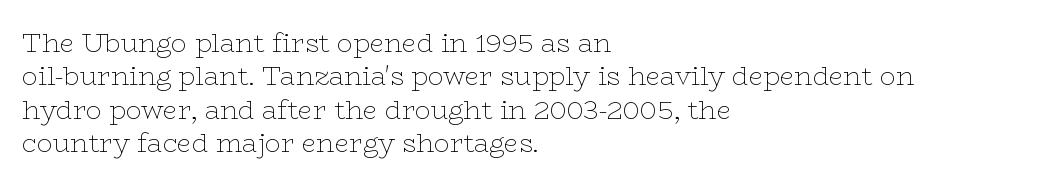
{"italic": "no", "bold": "no", "underline": "no", "align": "left", "line_spacing": "normal", "line_spacing_ratio": 1.28, "letter_spacing": "normal", "letter_spacing_em": 0.0, "glyph_px": 26}
